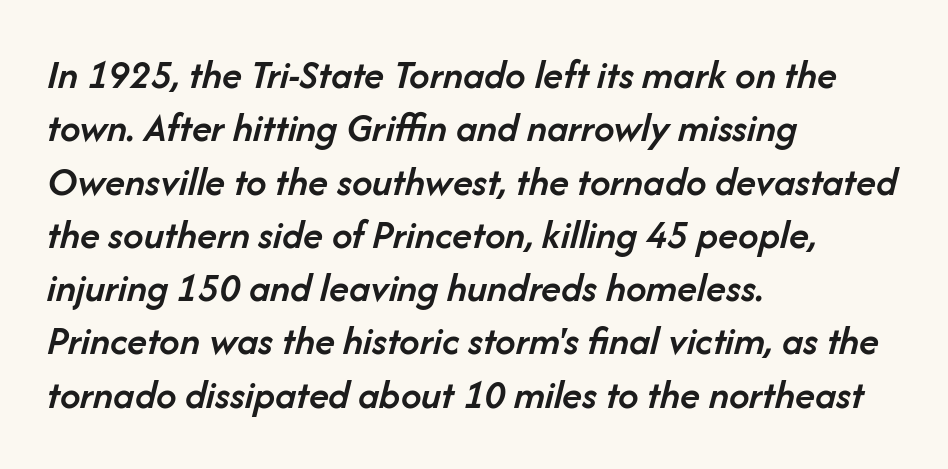
The image shows 41 px semibold type, italic (leaning right); set left-aligned, normal line spacing (1.3x), normal letter spacing, not underlined; low stroke contrast and a medium x-height.
